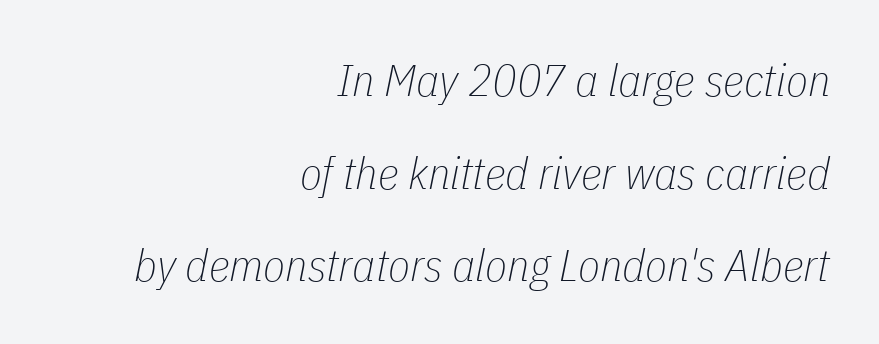
The strip under each line holds only bare page. Line spacing here is loose. This reads as an unemphasized weight, regular at the heaviest. Designer's note — italics engaged.
